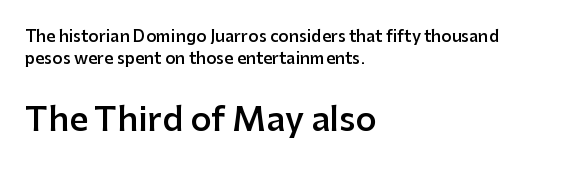
The image shows 33 px semibold sans-serif type, upright; set left-aligned, normal line spacing (1.4x), normal letter spacing, not underlined; the second (bottom) block is 2.06x larger; low stroke contrast and a medium x-height.
